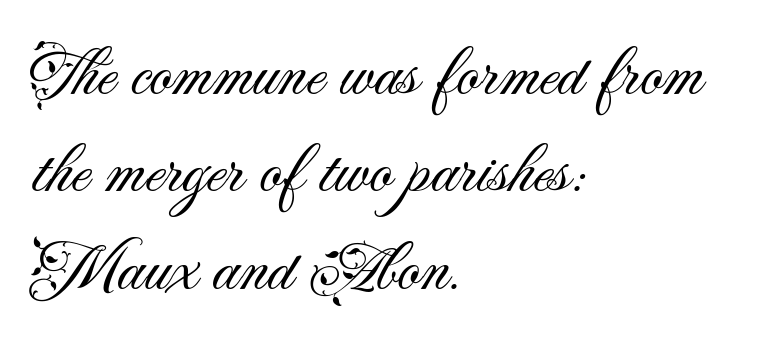
The face used here is a sans, in the tradition of grotesques and geometrics. Students, observe: this is what conventionally led text looks like. Look at the tracking — it's just the regular setting, nothing added.
